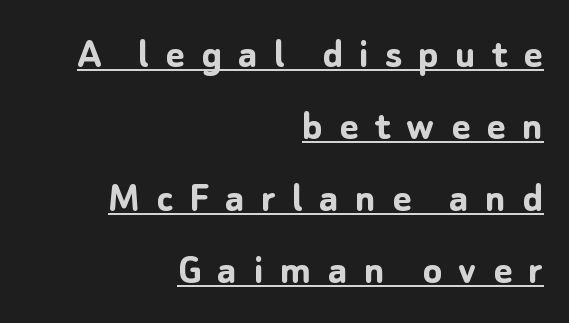
{"serif": "no", "italic": "no", "bold": "yes", "weight": "semibold", "width": "normal", "stroke_contrast": "low", "x_height": "medium", "monospaced": "no", "underline": "yes", "align": "right", "line_spacing": "normal", "line_spacing_ratio": 1.6, "letter_spacing": "wide", "letter_spacing_em": 0.36, "glyph_px": 45}
